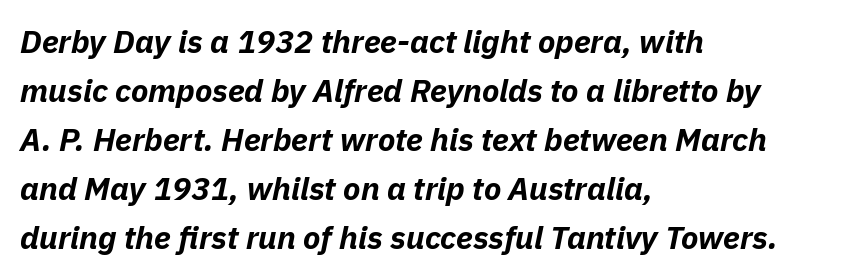
Rendered with sloped, italic letterforms. Spacing between characters is what you'd get straight out of the box. Successive baselines arrive at the customary interval. Which margin do the lines hug? The left one — the right edge is uneven. The passage shown is emphatically bold. Clear beneath every line of the passage.
